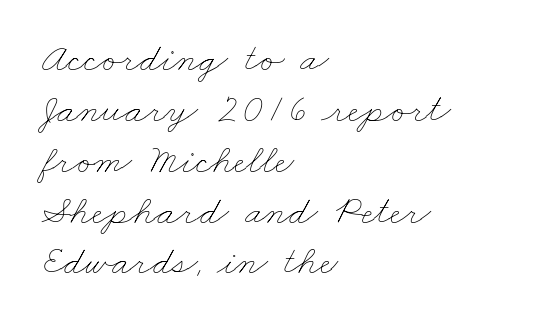
{"bold": "no", "weight": "thin", "width": "wide", "stroke_contrast": "low", "x_height": "small", "monospaced": "no", "underline": "no", "align": "left", "line_spacing_ratio": 1.24, "letter_spacing": "normal", "letter_spacing_em": 0.0, "glyph_px": 41}
